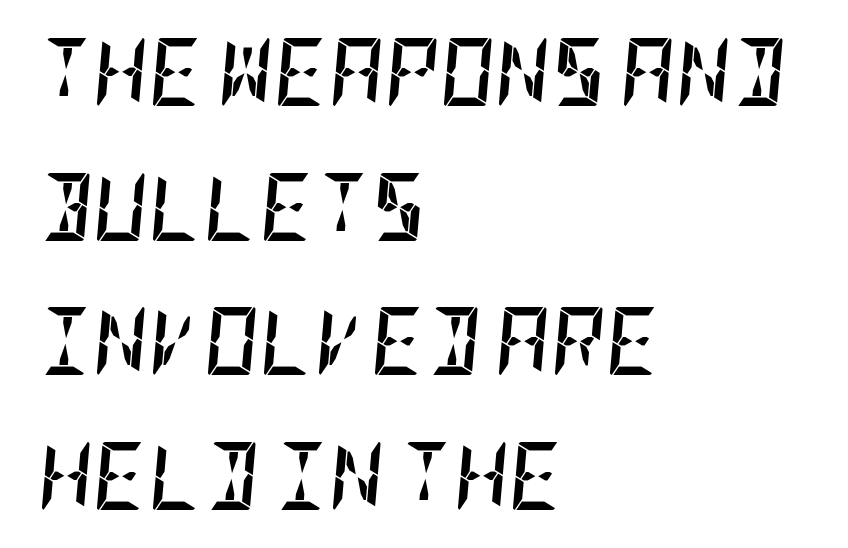
The image shows 68 px semibold, condensed type, italic (leaning right); set left-aligned, loose line spacing (1.98x), normal letter spacing, not underlined; low stroke contrast and a large x-height.
